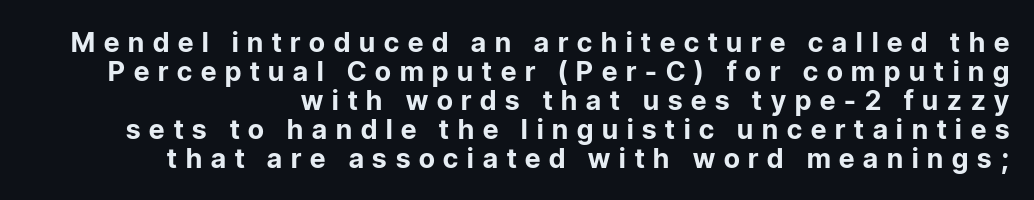
{"italic": "no", "bold": "yes", "underline": "no", "align": "right", "line_spacing": "tight", "line_spacing_ratio": 1.07, "letter_spacing": "wide", "letter_spacing_em": 0.33, "glyph_px": 27}
